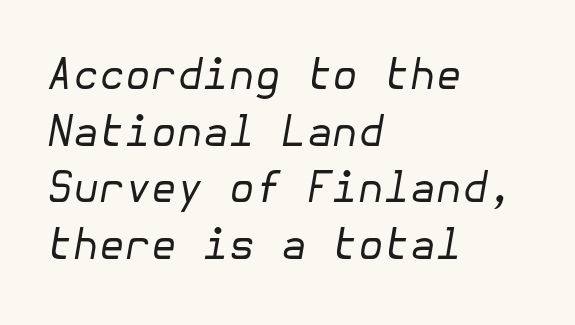
Q: Is the text bold? A: No.
Q: Is the text italic (slanted)? A: Yes, it leans right by about 10 degrees.
Q: Is the text underlined? A: No.
Q: How is the paragraph aligned? A: Left-aligned.
Q: Is the spacing between letters normal or unusually wide? A: Normal.
Q: Is the spacing between lines tight, normal or loose? A: Normal.
Q: Width (condensed, normal, or wide)? A: Normal.
Q: Stroke contrast? A: Low.
Q: x-height? A: Medium.
